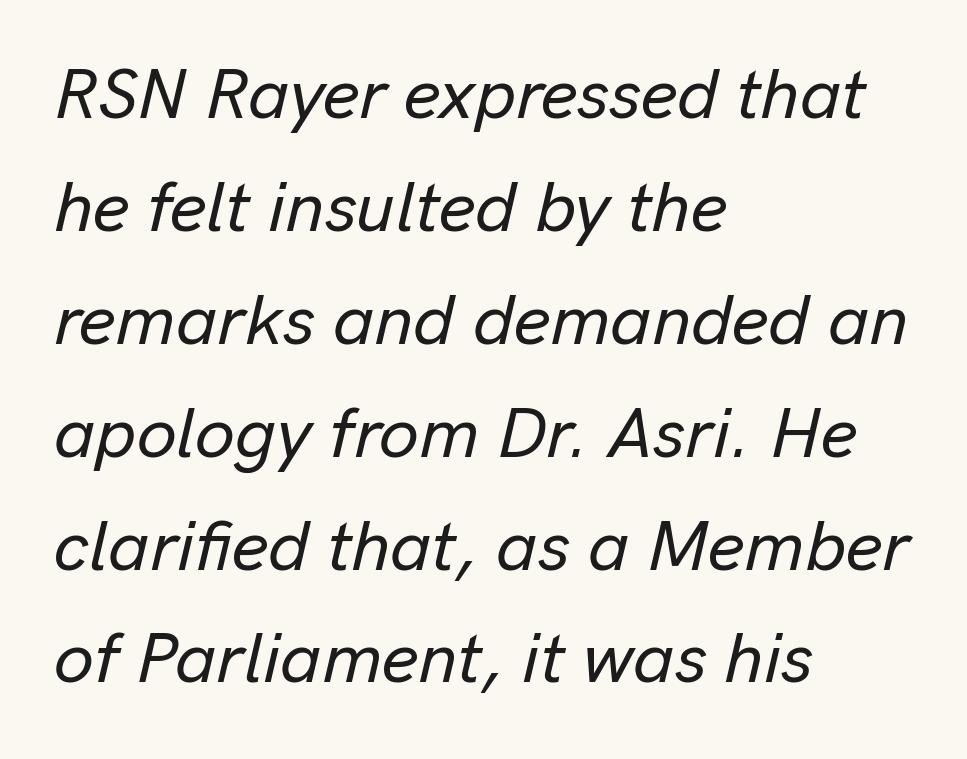
{"italic": "yes", "lean": "right", "slant_degrees": 13, "width": "normal", "stroke_contrast": "low", "x_height": "medium", "monospaced": "no", "underline": "no", "align": "left", "line_spacing": "normal", "line_spacing_ratio": 1.59, "letter_spacing": "normal", "letter_spacing_em": 0.0, "glyph_px": 71}
